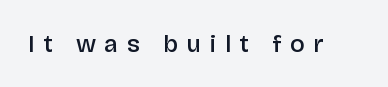
{"italic": "no", "bold": "semi", "underline": "no", "letter_spacing": "wide", "letter_spacing_em": 0.35, "glyph_px": 25}
